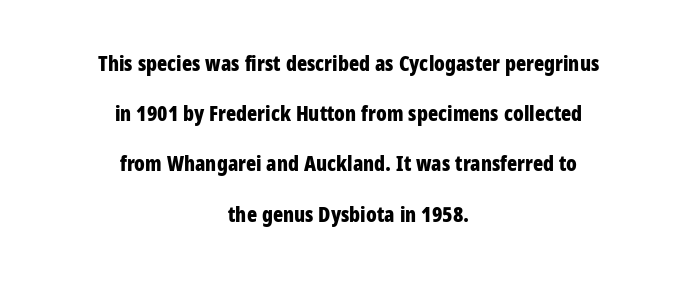
Q: Is the text bold? A: Yes.
Q: Is the text italic (slanted)? A: No, it is upright.
Q: Is the text underlined? A: No.
Q: How is the paragraph aligned? A: Centered.
Q: Is the spacing between letters normal or unusually wide? A: Normal.
Q: Is the spacing between lines tight, normal or loose? A: Loose.
